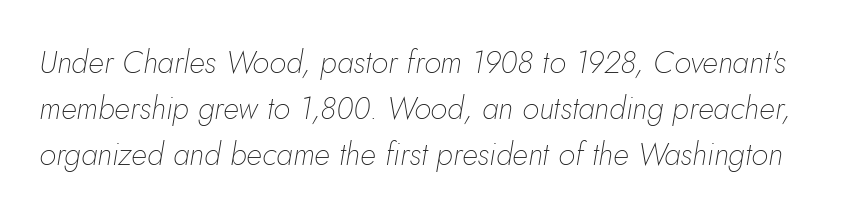
The image shows 31 px thin type, italic (leaning right); set normal line spacing (1.48x), normal letter spacing, not underlined; low stroke contrast and a small x-height.
